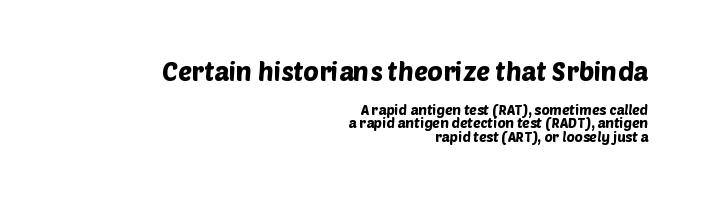
The image shows 26 px text type; set right-aligned, tight line spacing (0.96x), normal letter spacing, not underlined; the first (top) block is 1.86x larger.
